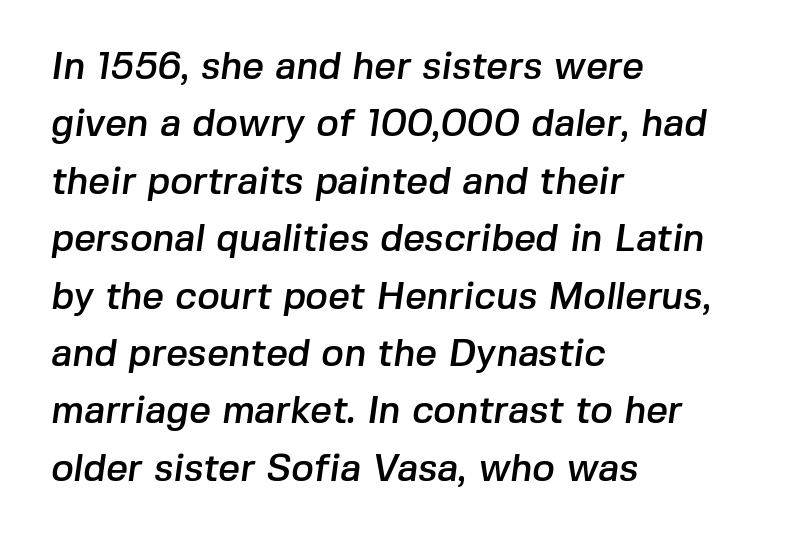
Q: Is the typeface a serif or a sans-serif typeface? A: Sans-serif.
Q: Is the text underlined? A: No.
Q: How is the paragraph aligned? A: Left-aligned.
Q: Is the spacing between letters normal or unusually wide? A: Normal.
Q: Is the spacing between lines tight, normal or loose? A: Normal.
Q: Width (condensed, normal, or wide)? A: Normal.
Q: Stroke contrast? A: Low.
Q: x-height? A: Medium.
Q: Monospaced? A: No.
